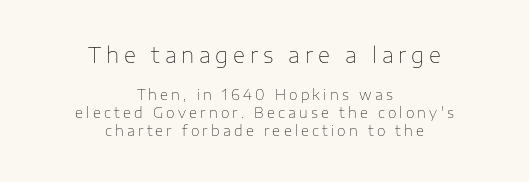
The image shows 21 px text type, upright; set centered, normal line spacing (1.29x), unusually wide letter spacing (+0.23 em), not underlined; the first (top) block is 1.5x larger.
